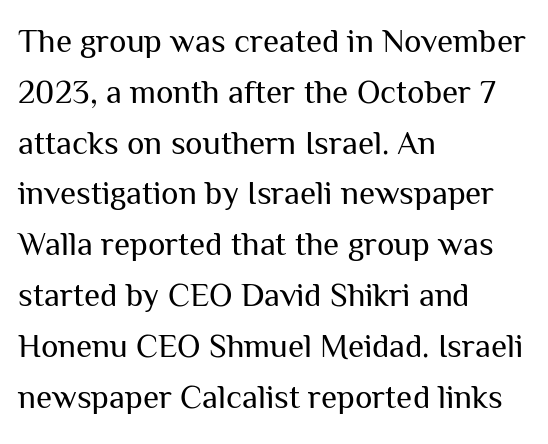
The image shows 33 px regular-weight sans-serif type, upright; set left-aligned, normal line spacing (1.54x), normal letter spacing, not underlined; medium stroke contrast and a medium x-height.
